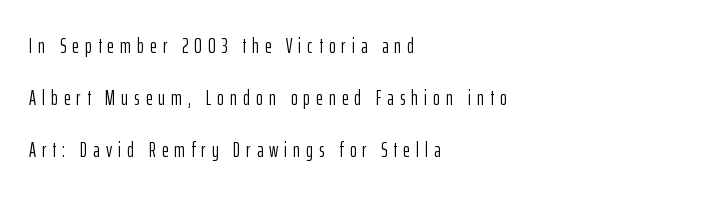
The image shows 21 px text type, upright; set left-aligned, loose line spacing (2.48x), unusually wide letter spacing (+0.28 em), not underlined.
